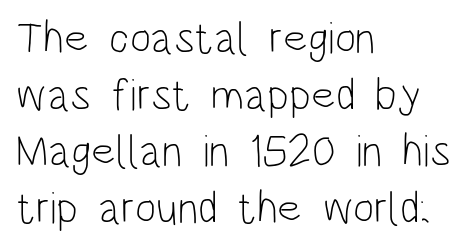
The image shows 45 px light, condensed sans-serif type, upright; set left-aligned, normal line spacing (1.26x), normal letter spacing, not underlined; low stroke contrast and a large x-height.
